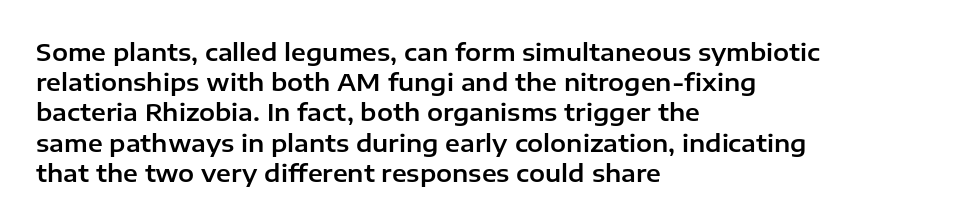
{"italic": "no", "underline": "no", "align": "left", "line_spacing": "normal", "line_spacing_ratio": 1.26, "letter_spacing": "normal", "letter_spacing_em": 0.0, "glyph_px": 24}
